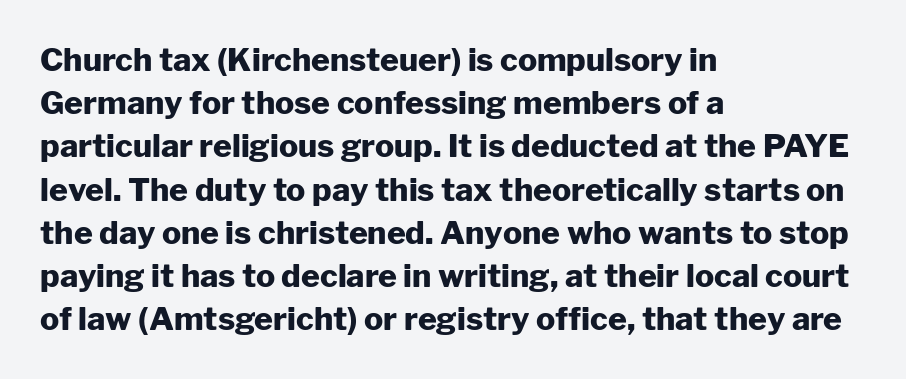
The image shows 32 px heavy sans-serif type, upright; set left-aligned, normal line spacing (1.35x), normal letter spacing, not underlined; low stroke contrast and a medium x-height.
